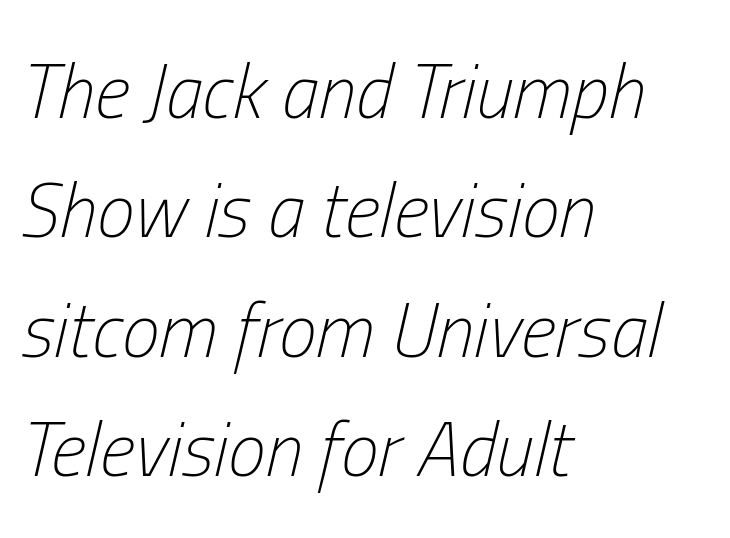
Baseline-to-baseline distance is the conventional proportion of letter height. Looks like regular typesetting: each glyph gets only the width it needs. Notice how the stems are inclined rather than vertical — that's the hallmark of italics. Check under the words: just untouched page. How are the letters spaced? Ordinarily, with no added tracking.
